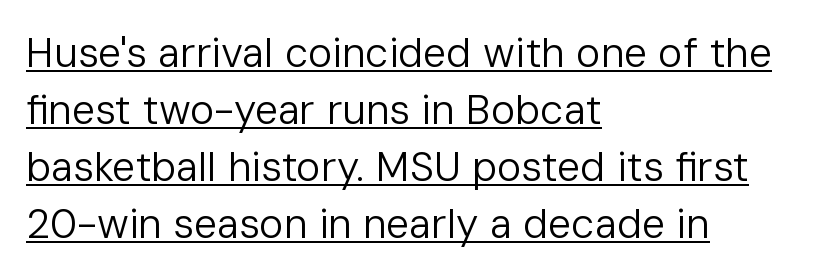
{"serif": "no", "italic": "no", "bold": "no", "weight": "regular", "width": "normal", "stroke_contrast": "low", "x_height": "medium", "monospaced": "no", "underline": "yes", "align": "left", "line_spacing": "normal", "line_spacing_ratio": 1.39, "letter_spacing": "normal", "letter_spacing_em": 0.0, "glyph_px": 41}
